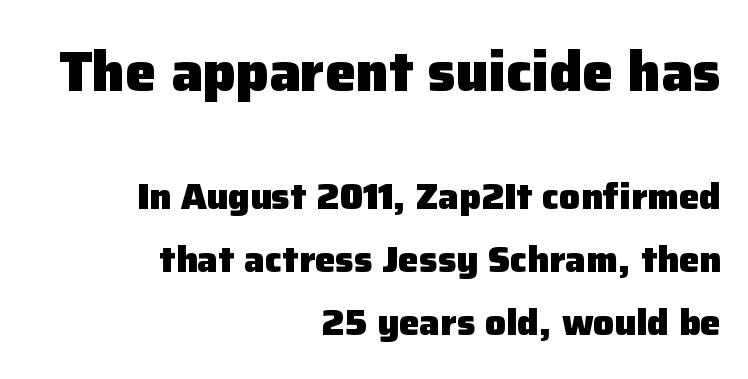
{"serif": "no", "italic": "no", "bold": "yes", "weight": "heavy", "width": "normal", "stroke_contrast": "low", "x_height": "medium", "monospaced": "no", "underline": "no", "align": "right", "line_spacing": "normal", "line_spacing_ratio": 1.7, "letter_spacing": "normal", "letter_spacing_em": 0.0, "larger_block": "first", "size_ratio": 1.51, "glyph_px": 56}
